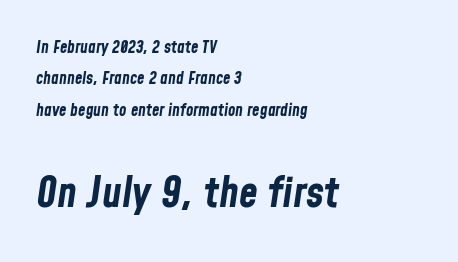
This sample uses an oblique cut, with every glyph tilted off the vertical. How are the letters spaced? Ordinarily, with no added tracking. Scale increases going downward across the two blocks. Here the designer chose a conventional face with non-uniform glyph widths. The text block is weighted toward the left margin, trailing off unevenly rightward.
